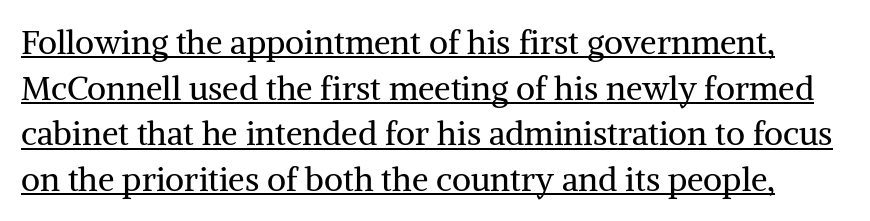
Is there much room between lines? A standard amount, neither cramped nor airy. The type family on display is of the serif kind. What decoration does the sample have? An underline. No letter is thick-stroked: the sample isn't bold.
